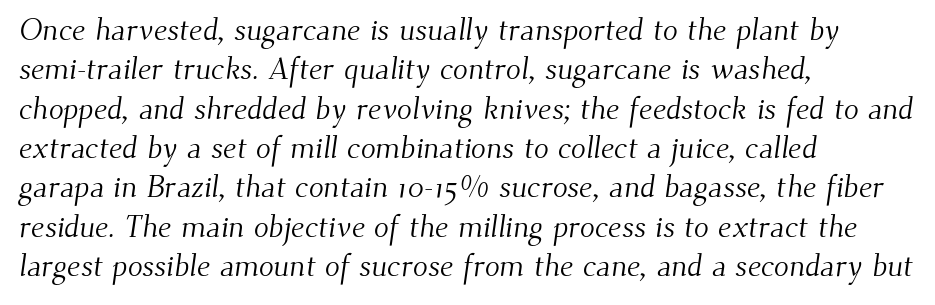
{"serif": "yes", "bold": "no", "weight": "light", "width": "normal", "stroke_contrast": "medium", "x_height": "small", "monospaced": "no", "underline": "no", "align": "left", "line_spacing": "normal", "line_spacing_ratio": 1.27, "letter_spacing": "normal", "letter_spacing_em": 0.0, "glyph_px": 31}
